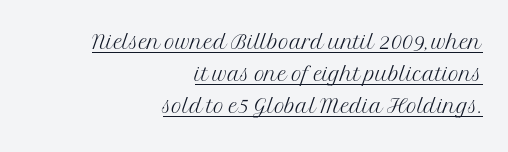
Q: Is the text bold? A: No.
Q: Is the text italic (slanted)? A: Yes.
Q: Is the typeface a serif or a sans-serif typeface? A: Serif.
Q: Is the text underlined? A: Yes.
Q: How is the paragraph aligned? A: Right-aligned.
Q: Is the spacing between letters normal or unusually wide? A: Normal.
Q: Is the spacing between lines tight, normal or loose? A: Tight.
Q: Width (condensed, normal, or wide)? A: Normal.
Q: Stroke contrast? A: Medium.
Q: x-height? A: Medium.
Q: Monospaced? A: No.
